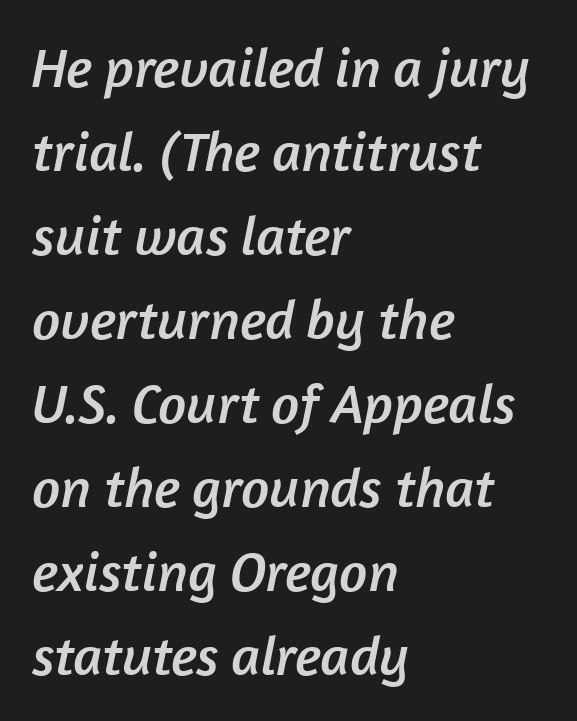
{"serif": "no", "width": "normal", "stroke_contrast": "low", "x_height": "medium", "monospaced": "no", "underline": "no", "align": "left", "line_spacing": "normal", "line_spacing_ratio": 1.5, "letter_spacing": "normal", "letter_spacing_em": 0.0, "glyph_px": 56}
